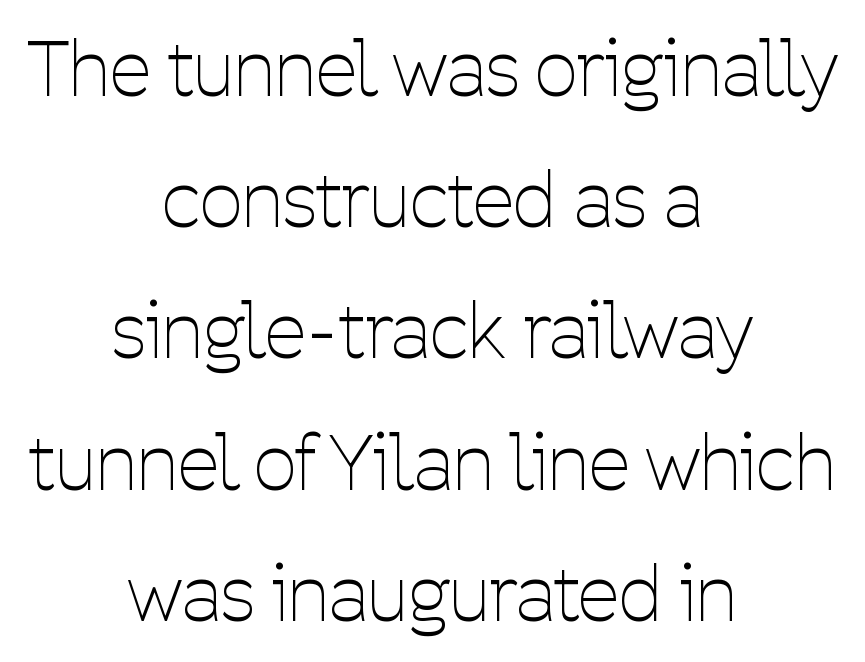
The passage shown is typeset with a sans-serif family. The foot of each line stays bare and open. Nothing unusual about the tracking: characters are spaced as the font intends. Ink coverage per letter is moderate at most. Varying glyph widths throughout — classic text-font behaviour.
